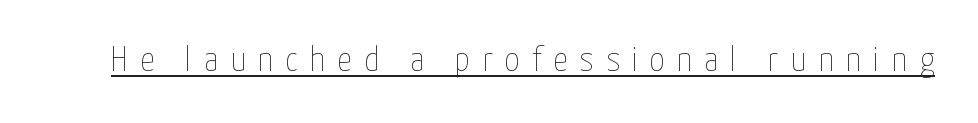
{"italic": "no", "bold": "no", "weight": "thin", "width": "condensed", "stroke_contrast": "low", "x_height": "medium", "monospaced": "no", "underline": "yes", "letter_spacing": "wide", "letter_spacing_em": 0.34, "glyph_px": 36}
